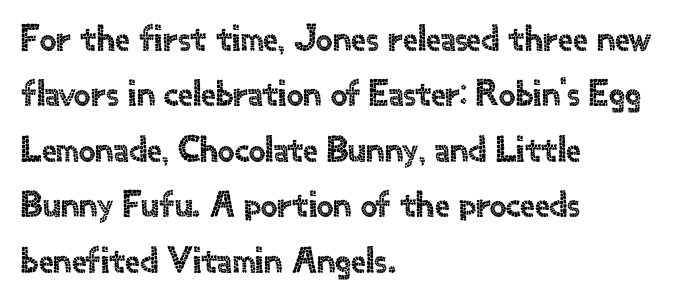
Q: Is the text italic (slanted)? A: No, it is upright.
Q: Is the typeface a serif or a sans-serif typeface? A: Sans-serif.
Q: Is the text underlined? A: No.
Q: How is the paragraph aligned? A: Left-aligned.
Q: Is the spacing between letters normal or unusually wide? A: Normal.
Q: Is the spacing between lines tight, normal or loose? A: Normal.
Q: Width (condensed, normal, or wide)? A: Normal.
Q: x-height? A: Small.
Q: Monospaced? A: No.
